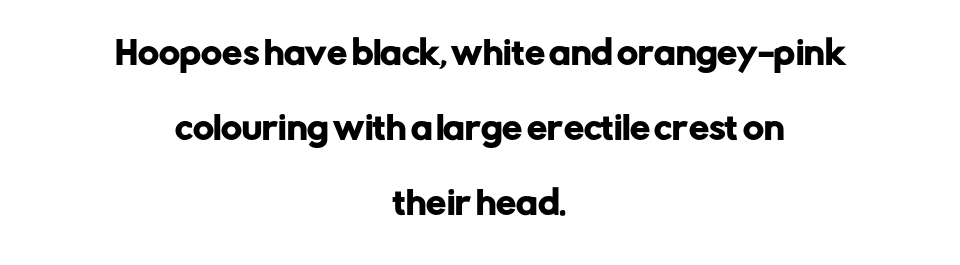
Q: Is the text italic (slanted)? A: No, it is upright.
Q: Is the typeface a serif or a sans-serif typeface? A: Sans-serif.
Q: Is the text underlined? A: No.
Q: How is the paragraph aligned? A: Centered.
Q: Is the spacing between letters normal or unusually wide? A: Normal.
Q: Is the spacing between lines tight, normal or loose? A: Loose.
Q: Width (condensed, normal, or wide)? A: Normal.
Q: Stroke contrast? A: Low.
Q: x-height? A: Medium.
Q: Monospaced? A: No.
